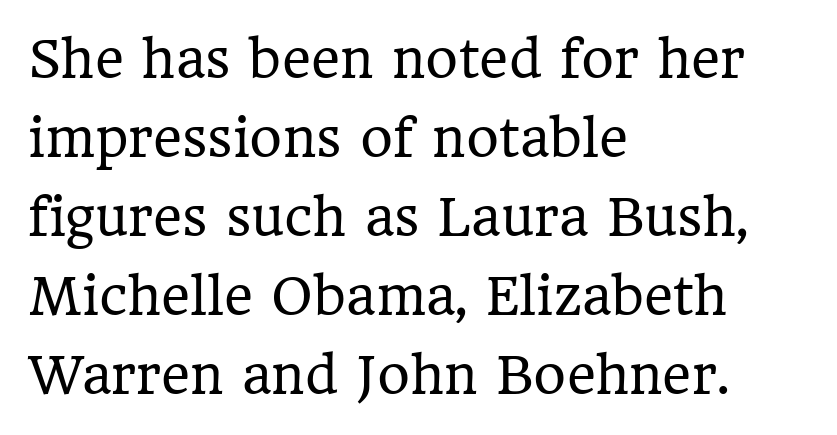
No extra ink here — the face is not bold. The baseline area is clear. Looks like regular typesetting: each glyph gets only the width it needs. Interline gaps are of average width in this sample. The letters stand straight up with perfectly vertical stems.
